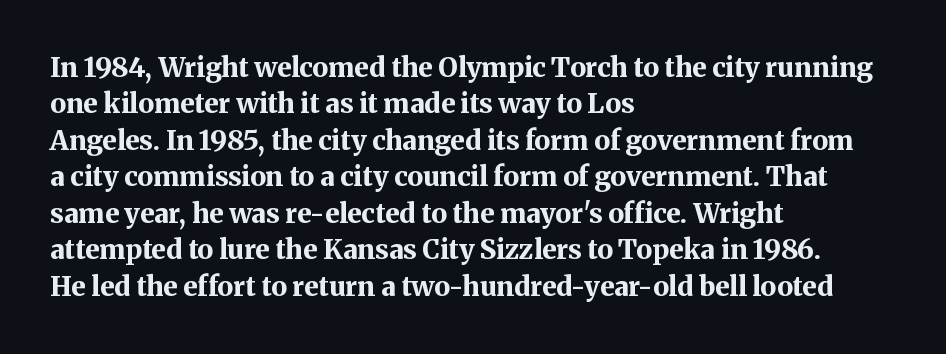
The image shows 27 px bold type, upright; set left-aligned, normal line spacing (1.35x), normal letter spacing, not underlined.
